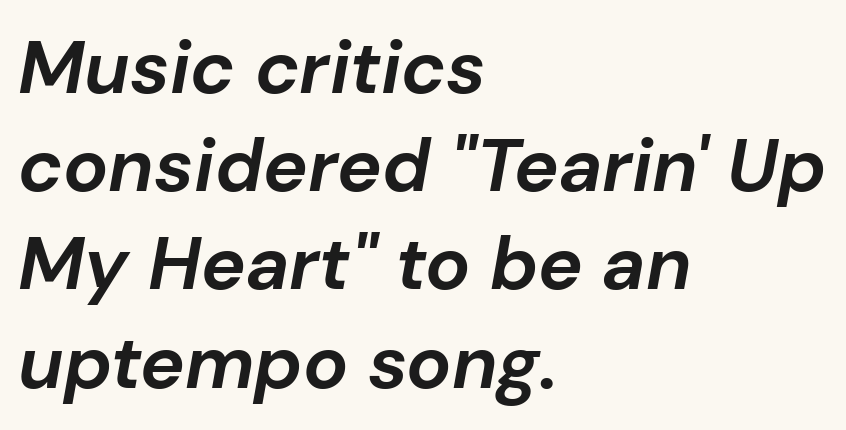
{"italic": "yes", "lean": "right", "slant_degrees": 10, "bold": "yes", "weight": "bold", "width": "normal", "stroke_contrast": "low", "x_height": "medium", "monospaced": "no", "underline": "no", "align": "left", "line_spacing": "normal", "line_spacing_ratio": 1.31, "letter_spacing": "normal", "letter_spacing_em": 0.0, "glyph_px": 75}
